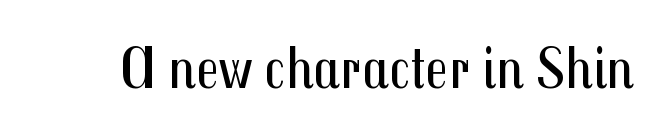
This rendering leaves character spacing at its baseline value. Spacing verdict: proportional, widths tailored to each character. The space directly below the letters is spotless. These lines were composed using upright roman letters. Regarding serifs, this sample does without them. The cut favours lightness, reaching ordinary text weight at its darkest.
